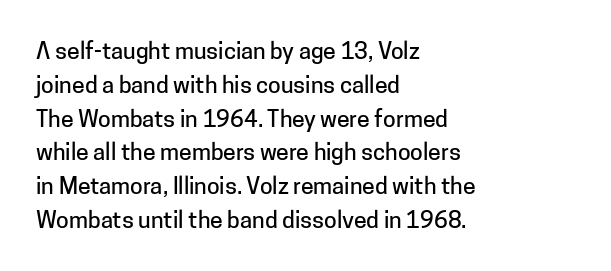
{"italic": "no", "underline": "no", "align": "left", "line_spacing": "normal", "line_spacing_ratio": 1.47, "letter_spacing": "normal", "letter_spacing_em": 0.0, "glyph_px": 23}
